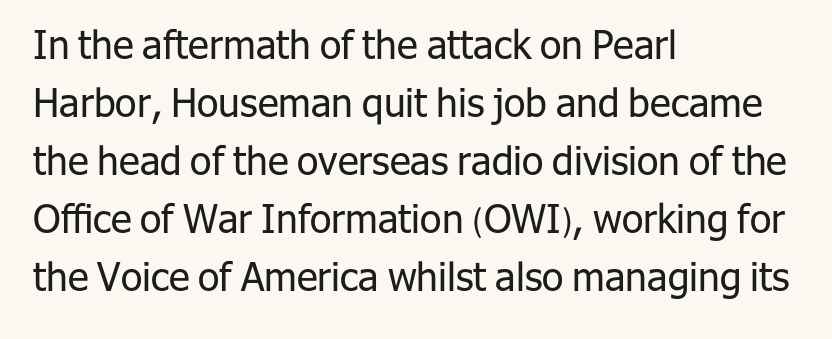
The image shows 39 px regular-weight sans-serif type, upright; set left-aligned, normal line spacing (1.49x), normal letter spacing, not underlined; low stroke contrast and a medium x-height.
